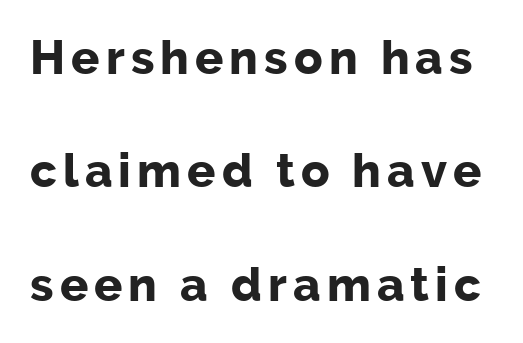
This sample uses a sans-serif face. Spacing verdict: proportional, widths tailored to each character. Whoever set this chose breathing room over compactness in the vertical rhythm. Type without underlining. Is the type bold? Yes — the strokes are clearly thick and heavy. A typesetter would mark this as roman, not italic.
